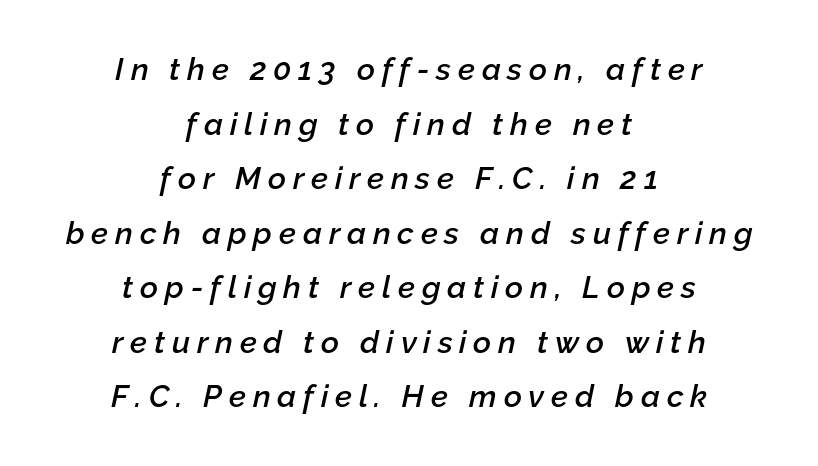
The image shows 31 px semibold type, italic (leaning right); set centered, line spacing 1.76x, unusually wide letter spacing (+0.22 em), not underlined; low stroke contrast and a medium x-height.
